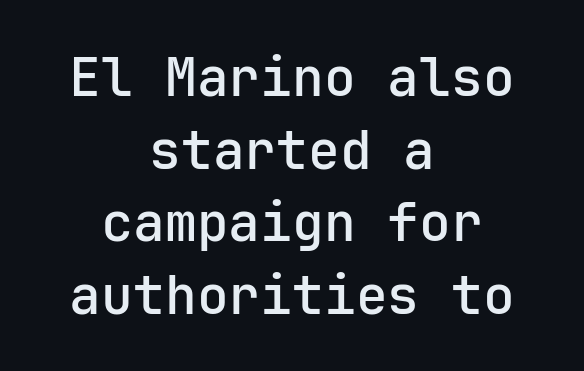
The image shows 53 px sans-serif type, upright, monospaced; set centered, normal line spacing (1.37x), normal letter spacing, not underlined; low stroke contrast and a medium x-height.
